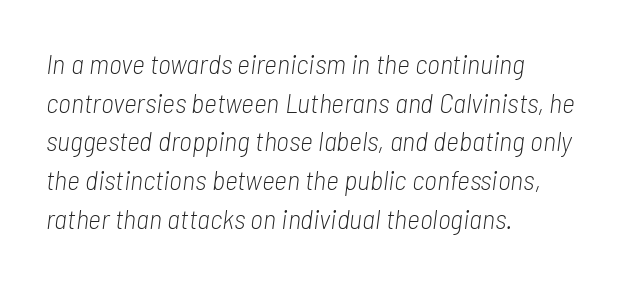
The weight tops out at a normal text grade. These lines stack with their left ends in a neat column. Leading matches the norm, producing a regular column. Slant detected: the letters are inclined.
